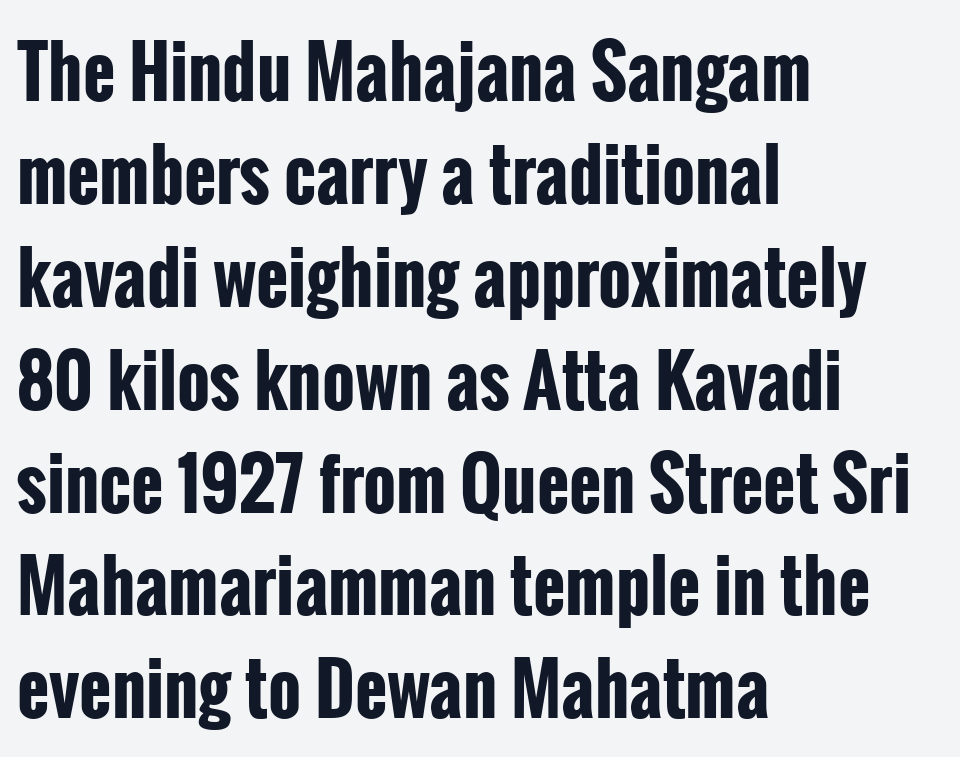
This rendering employs a face without finishing strokes, i.e., a sans-serif. No word sits above an underline. Character widths vary here, with narrow letters taking less room than wide ones. The gaps between neighbouring characters are ordinary and unremarkable. Line starts are locked; line ends wander.
